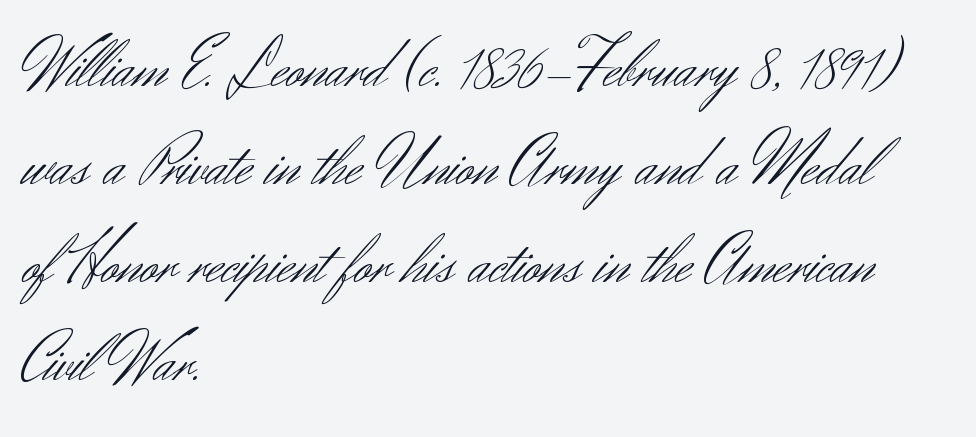
{"serif": "no", "bold": "no", "weight": "light", "width": "normal", "stroke_contrast": "medium", "x_height": "small", "monospaced": "no", "underline": "no", "align": "left", "line_spacing": "normal", "line_spacing_ratio": 1.42, "letter_spacing": "normal", "letter_spacing_em": 0.0, "glyph_px": 69}
